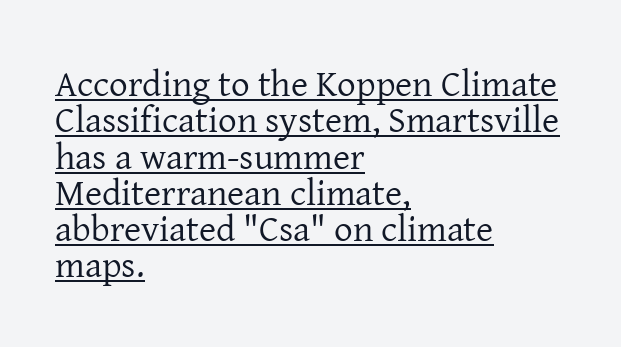
The image shows 37 px regular-weight serif type, upright; set left-aligned, tight line spacing (0.98x), normal letter spacing, underlined; low stroke contrast and a medium x-height.
